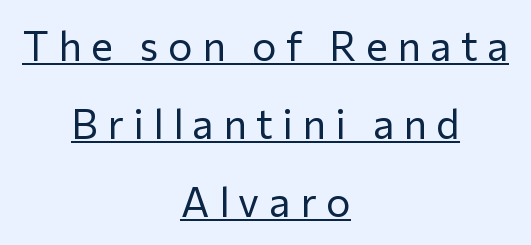
Q: Is the text bold? A: No.
Q: Is the text italic (slanted)? A: No, it is upright.
Q: Is the typeface a serif or a sans-serif typeface? A: Sans-serif.
Q: Is the text underlined? A: Yes.
Q: How is the paragraph aligned? A: Centered.
Q: Is the spacing between letters normal or unusually wide? A: Unusually wide.
Q: Is the spacing between lines tight, normal or loose? A: Loose.
Q: Width (condensed, normal, or wide)? A: Normal.
Q: Stroke contrast? A: Low.
Q: x-height? A: Medium.
Q: Monospaced? A: No.
